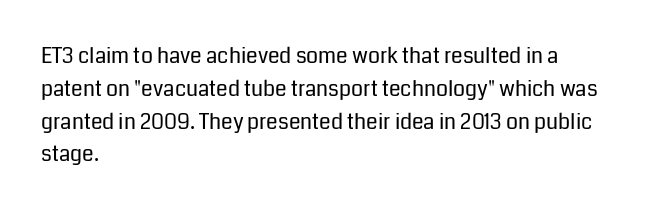
The image shows 21 px text type, upright; set left-aligned, normal line spacing (1.56x), normal letter spacing, not underlined.
